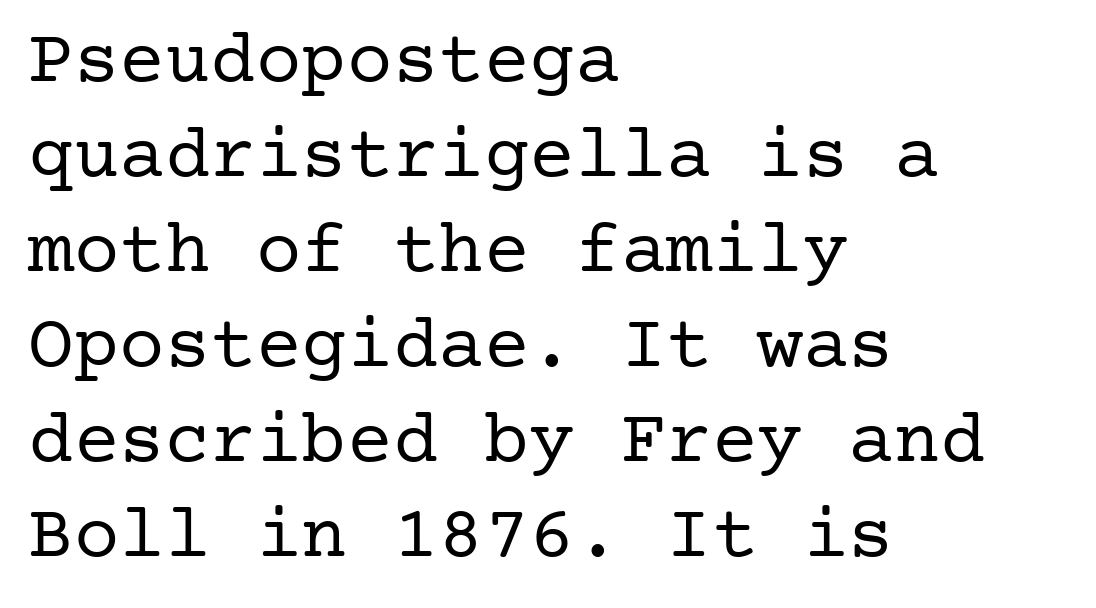
Q: Is the text bold? A: No.
Q: Is the text italic (slanted)? A: No, it is upright.
Q: Is the typeface a serif or a sans-serif typeface? A: Serif.
Q: Is the text underlined? A: No.
Q: How is the paragraph aligned? A: Left-aligned.
Q: Is the spacing between letters normal or unusually wide? A: Normal.
Q: Is the spacing between lines tight, normal or loose? A: Normal.
Q: Width (condensed, normal, or wide)? A: Normal.
Q: Stroke contrast? A: Low.
Q: x-height? A: Medium.
